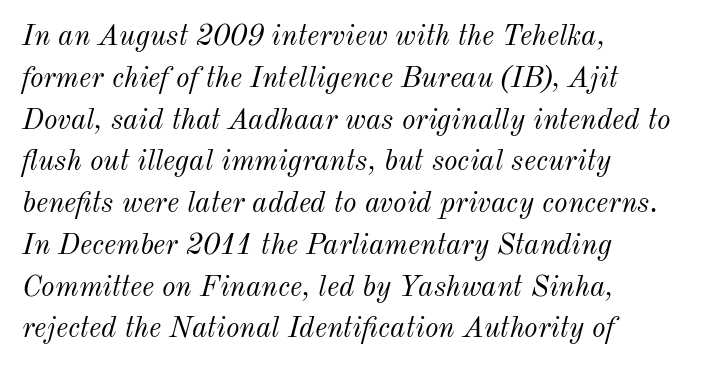
Compared with a typical body face, this is equally light or lighter still. Each letter keeps its own natural width here, so spacing adapts to shape. The strip under each line holds only bare page. A student would call this left alignment; a typographer would say flush left, rag right.
